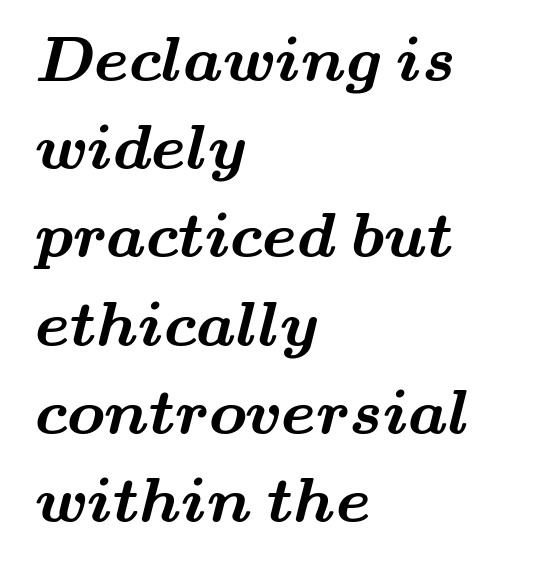
Q: Is the text bold? A: Yes.
Q: Is the typeface a serif or a sans-serif typeface? A: Serif.
Q: Is the text underlined? A: No.
Q: How is the paragraph aligned? A: Left-aligned.
Q: Is the spacing between letters normal or unusually wide? A: Normal.
Q: Is the spacing between lines tight, normal or loose? A: Normal.
Q: Width (condensed, normal, or wide)? A: Wide.
Q: Stroke contrast? A: Medium.
Q: x-height? A: Small.
Q: Monospaced? A: No.
